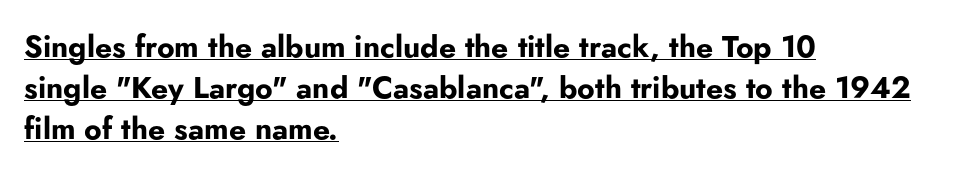
The type sits square on the baseline with zero lean. Every word sits above its own underline. The face used here is a sans, in the tradition of grotesques and geometrics. The rag falls on the right side of this text block. This sample keeps an unexceptional amount of space between lines. The face used here is proportionally spaced, like ordinary book or web type.
